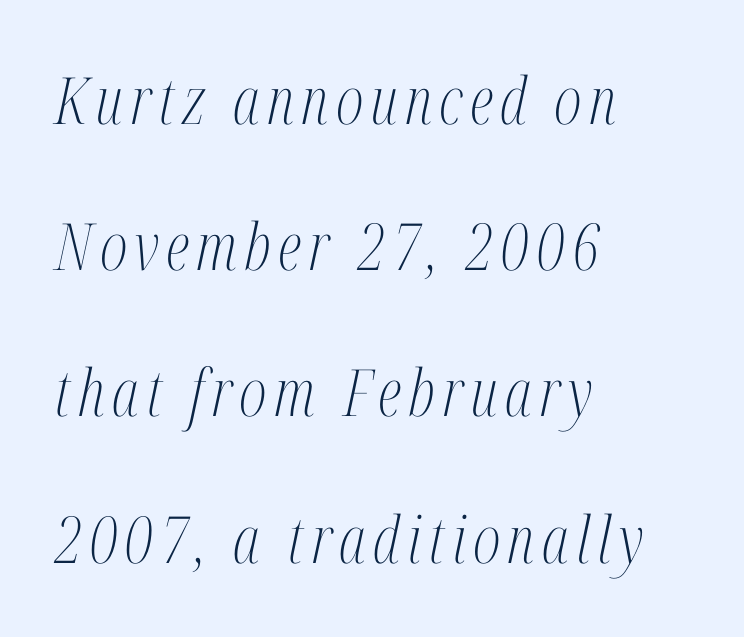
Q: Is the text bold? A: No.
Q: Is the text italic (slanted)? A: Yes, it leans right by about 12 degrees.
Q: Is the typeface a serif or a sans-serif typeface? A: Serif.
Q: Is the text underlined? A: No.
Q: How is the paragraph aligned? A: Left-aligned.
Q: Is the spacing between lines tight, normal or loose? A: Loose.
Q: Width (condensed, normal, or wide)? A: Condensed.
Q: Stroke contrast? A: Medium.
Q: x-height? A: Medium.
Q: Monospaced? A: No.
